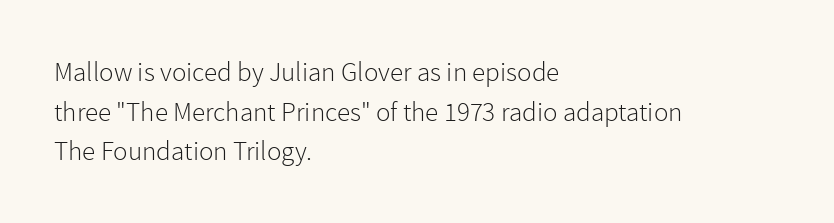
Notice how descenders clear the ascenders below comfortably — that's standard leading. Inter-character spacing is left at the font's built-in metrics. Bare-footed words on every line. The strokes are not fattened; the text isn't bold. A student would call this left alignment; a typographer would say flush left, rag right.
